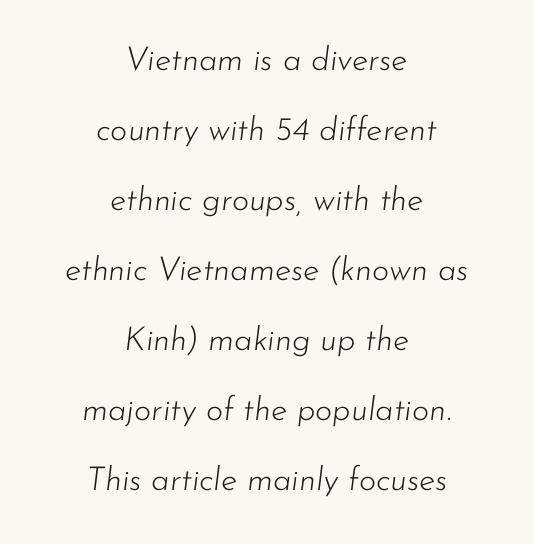
{"italic": "yes", "lean": "right", "slant_degrees": 7, "bold": "no", "weight": "light", "width": "normal", "stroke_contrast": "low", "x_height": "small", "monospaced": "no", "underline": "no", "align": "center", "line_spacing": "loose", "line_spacing_ratio": 2.12, "letter_spacing": "normal", "letter_spacing_em": 0.0, "glyph_px": 33}
